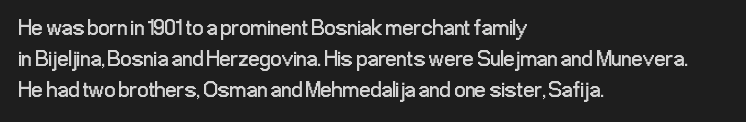
The image shows 22 px text type, upright; set left-aligned, normal line spacing (1.42x), normal letter spacing, not underlined.
